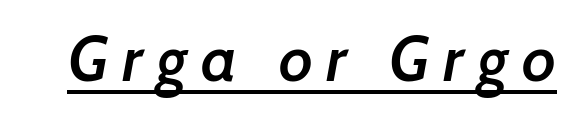
Glyph-to-glyph distance is far greater than everyday printed text. What kind of face is this? One without serifs — a sans. The rendering uses natural spacing where letterforms have individual widths. Honestly, the underline is the first thing you notice here. The characters look somewhat weighty, a semibold short of true bold.
